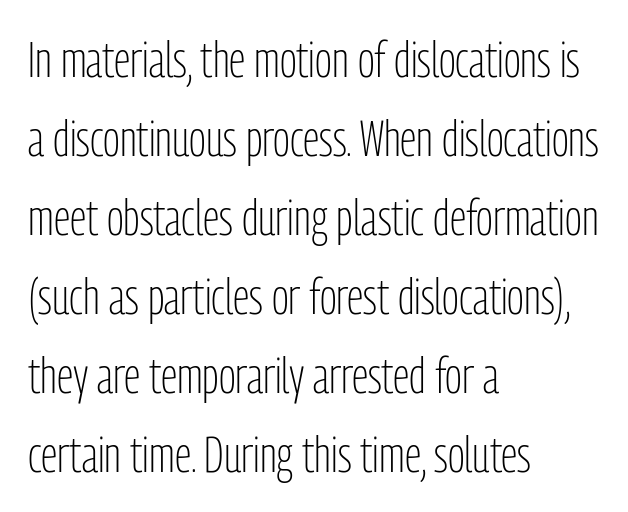
Q: Is the text bold? A: No.
Q: Is the text italic (slanted)? A: No, it is upright.
Q: Is the typeface a serif or a sans-serif typeface? A: Sans-serif.
Q: Is the text underlined? A: No.
Q: How is the paragraph aligned? A: Left-aligned.
Q: Is the spacing between letters normal or unusually wide? A: Normal.
Q: Is the spacing between lines tight, normal or loose? A: Normal.
Q: Width (condensed, normal, or wide)? A: Condensed.
Q: Stroke contrast? A: Low.
Q: x-height? A: Medium.
Q: Monospaced? A: No.
